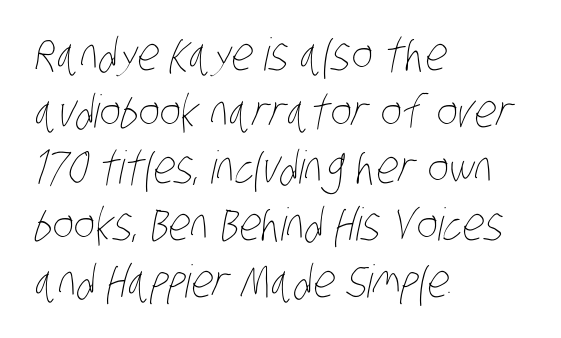
The image shows 45 px thin, condensed type; set left-aligned, normal line spacing (1.26x), normal letter spacing, not underlined; low stroke contrast and a large x-height.
